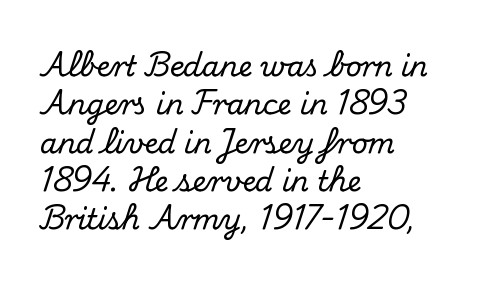
{"serif": "yes", "width": "normal", "stroke_contrast": "medium", "x_height": "small", "monospaced": "no", "underline": "no", "align": "left", "line_spacing": "normal", "line_spacing_ratio": 1.37, "letter_spacing": "normal", "letter_spacing_em": 0.0, "glyph_px": 28}
